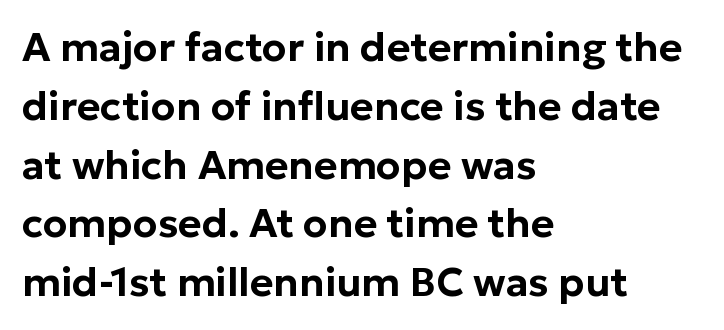
Regarding serifs, this sample does without them. The lines are quadded left. The axis of the letterforms is exactly vertical. One glance says typical: line gaps are just what's usual. The area under the type is left untouched. Spacing verdict: proportional, widths tailored to each character.
